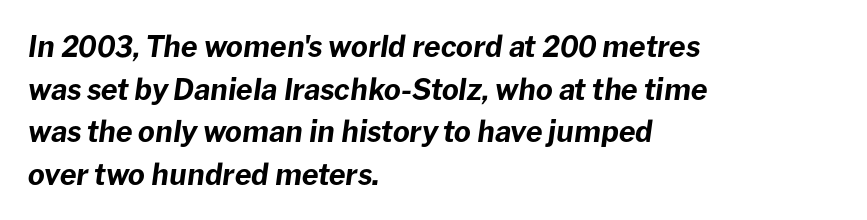
{"italic": "yes", "lean": "right", "slant_degrees": 8, "bold": "yes", "weight": "bold", "width": "normal", "stroke_contrast": "low", "x_height": "medium", "monospaced": "no", "underline": "no", "align": "left", "line_spacing": "normal", "line_spacing_ratio": 1.47, "letter_spacing": "normal", "letter_spacing_em": 0.0, "glyph_px": 29}
